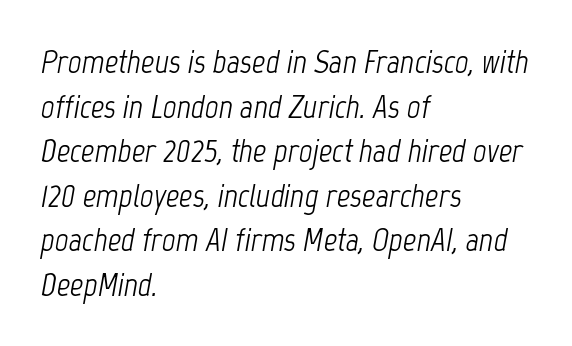
The image shows 33 px light, condensed type, italic (leaning right); set left-aligned, normal line spacing (1.35x), normal letter spacing, not underlined; low stroke contrast and a medium x-height.
